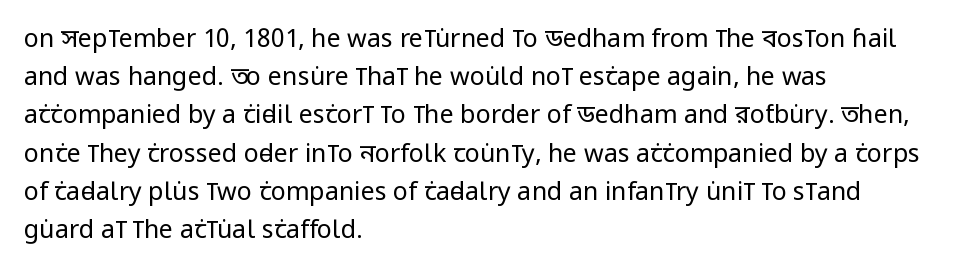
The glyphs are unaccompanied by any horizontal stroke below them. Posture: vertical. These lines keep a tight, regular rhythm from letter to letter. Interline gaps are of average width in this sample. The paragraph shown leans on its left margin.
